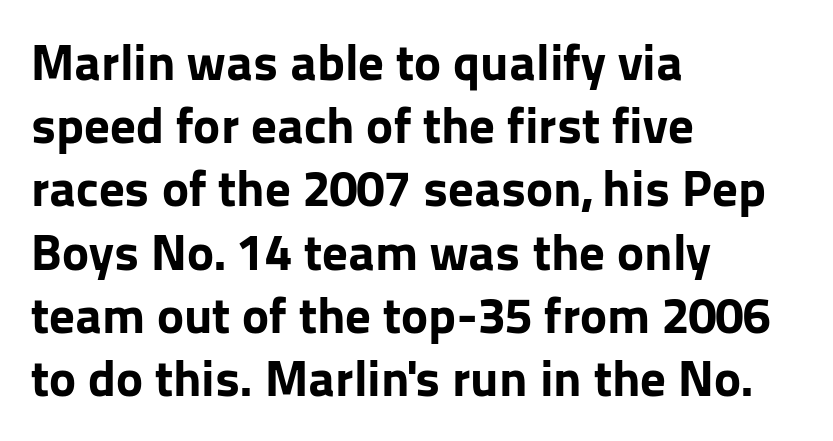
The image shows 51 px bold sans-serif type, upright; set left-aligned, line spacing 1.24x, normal letter spacing, not underlined; low stroke contrast and a medium x-height.
